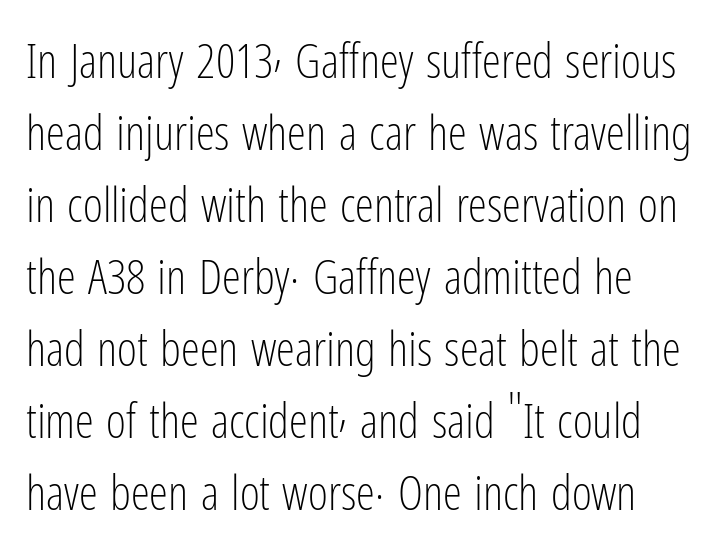
{"serif": "no", "italic": "no", "bold": "no", "weight": "light", "width": "condensed", "stroke_contrast": "low", "x_height": "medium", "monospaced": "no", "underline": "no", "line_spacing": "normal", "line_spacing_ratio": 1.5, "letter_spacing": "normal", "letter_spacing_em": 0.0, "glyph_px": 48}
